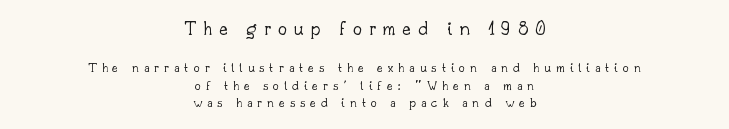
The image shows 20 px text type, upright; set centered, normal line spacing (1.28x), unusually wide letter spacing (+0.35 em), not underlined; the first (top) block is 1.43x larger.
